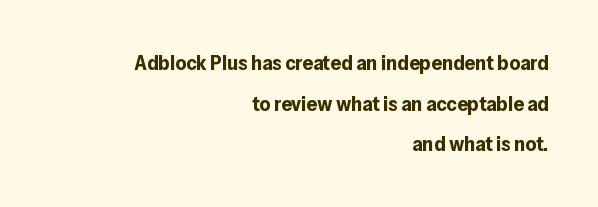
Q: Is the text bold? A: Yes.
Q: Is the text italic (slanted)? A: No, it is upright.
Q: Is the text underlined? A: No.
Q: How is the paragraph aligned? A: Right-aligned.
Q: Is the spacing between letters normal or unusually wide? A: Normal.
Q: Is the spacing between lines tight, normal or loose? A: Loose.
